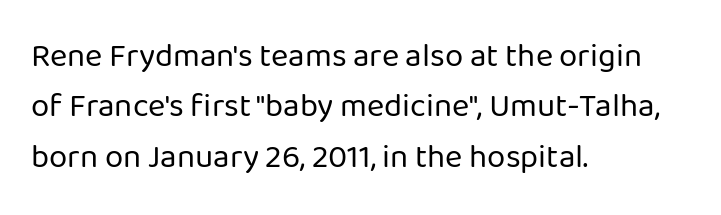
Each line starts at the same left margin while the right side varies. The type sits square on the baseline with zero lean. The face used here is rendered with its standard letterfit. The cut favours lightness, reaching ordinary text weight at its darkest. The specimen omits any rule beneath the text block's lines.
